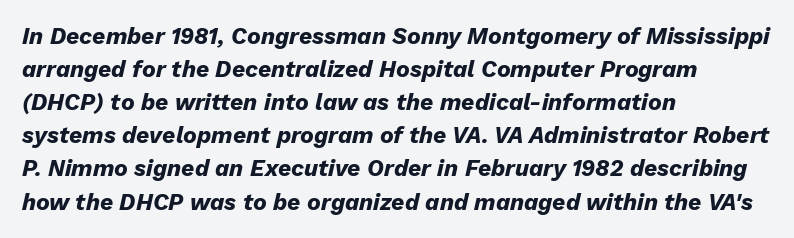
Q: Is the text bold? A: Yes.
Q: Is the text italic (slanted)? A: Yes, it leans right by about 13 degrees.
Q: Is the text underlined? A: No.
Q: How is the paragraph aligned? A: Left-aligned.
Q: Is the spacing between letters normal or unusually wide? A: Normal.
Q: Is the spacing between lines tight, normal or loose? A: Normal.
